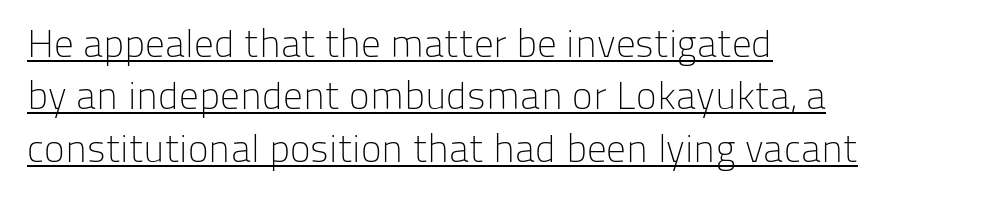
{"serif": "no", "italic": "no", "bold": "no", "weight": "light", "width": "normal", "stroke_contrast": "low", "x_height": "medium", "monospaced": "no", "underline": "yes", "align": "left", "line_spacing": "normal", "line_spacing_ratio": 1.34, "letter_spacing": "normal", "letter_spacing_em": 0.0, "glyph_px": 39}
